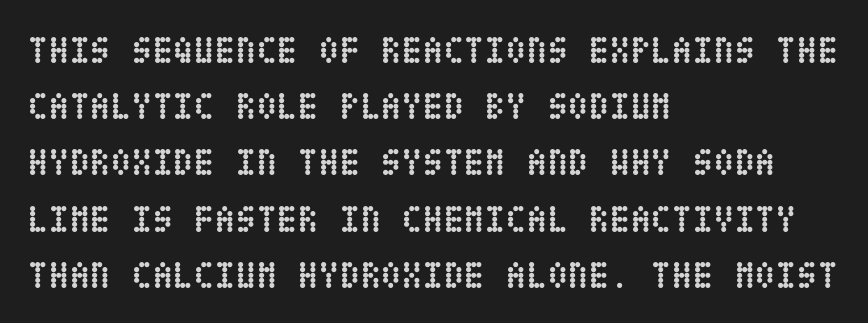
{"italic": "no", "bold": "yes", "weight": "semibold", "width": "condensed", "stroke_contrast": "low", "x_height": "large", "underline": "no", "align": "left", "line_spacing": "normal", "line_spacing_ratio": 1.48, "letter_spacing": "normal", "letter_spacing_em": 0.0, "glyph_px": 38}
